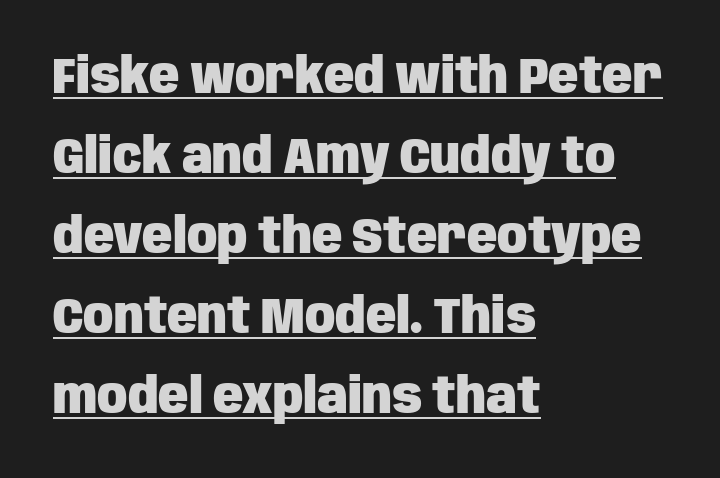
These lines are rendered in a variable-pitch font. In terms of weight, the rendering is a true, heavy bold. The rows are spaced the way most documents space them. Beneath each row of characters lies a ruled line.
